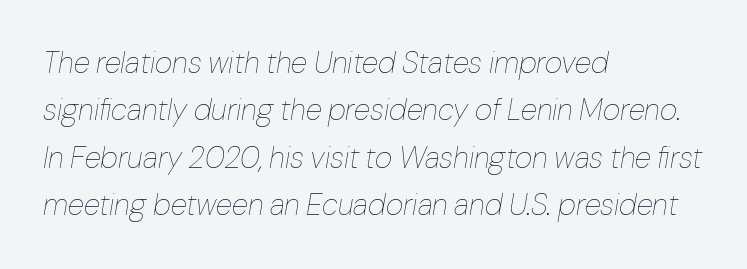
Q: Is the text bold? A: No.
Q: Is the text italic (slanted)? A: Yes, it leans right by about 10 degrees.
Q: Is the text underlined? A: No.
Q: How is the paragraph aligned? A: Left-aligned.
Q: Is the spacing between letters normal or unusually wide? A: Normal.
Q: Is the spacing between lines tight, normal or loose? A: Normal.
Q: Width (condensed, normal, or wide)? A: Normal.
Q: Stroke contrast? A: Low.
Q: x-height? A: Medium.
Q: Monospaced? A: No.
